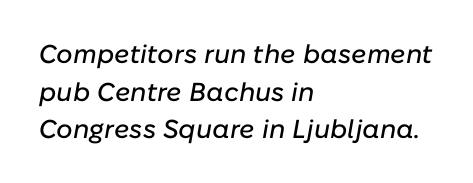
Q: Is the text italic (slanted)? A: Yes, it leans right by about 10 degrees.
Q: Is the text underlined? A: No.
Q: How is the paragraph aligned? A: Left-aligned.
Q: Is the spacing between letters normal or unusually wide? A: Normal.
Q: Is the spacing between lines tight, normal or loose? A: Normal.
